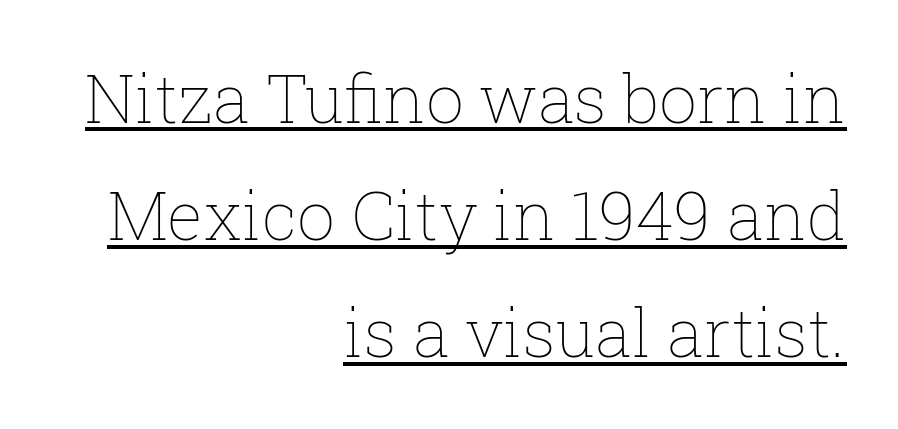
Q: Is the text bold? A: No.
Q: Is the text italic (slanted)? A: No, it is upright.
Q: Is the text underlined? A: Yes.
Q: How is the paragraph aligned? A: Right-aligned.
Q: Is the spacing between letters normal or unusually wide? A: Normal.
Q: Width (condensed, normal, or wide)? A: Normal.
Q: Stroke contrast? A: Low.
Q: x-height? A: Medium.
Q: Monospaced? A: No.
